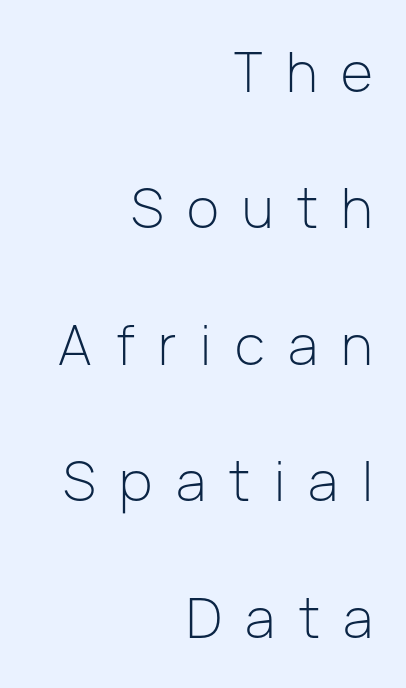
The image shows 55 px light sans-serif type, upright; set right-aligned, loose line spacing (2.48x), unusually wide letter spacing (+0.43 em), not underlined; low stroke contrast and a medium x-height.
